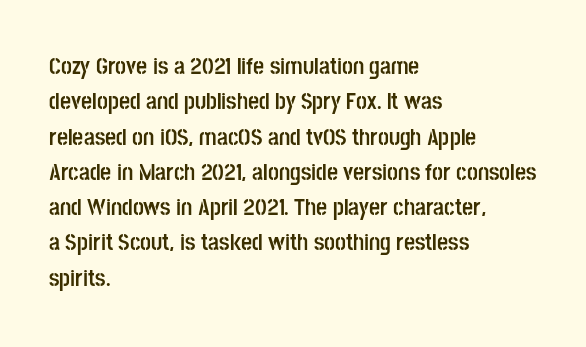
{"italic": "no", "bold": "yes", "underline": "no", "align": "left", "line_spacing": "normal", "line_spacing_ratio": 1.47, "letter_spacing": "normal", "letter_spacing_em": 0.0, "glyph_px": 24}
